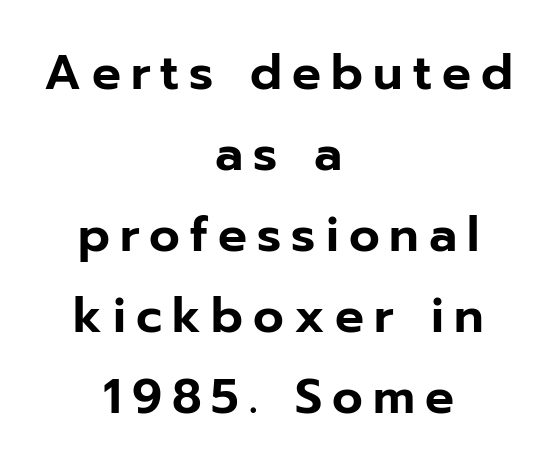
The image shows 48 px sans-serif type, upright; set centered, normal line spacing (1.69x), unusually wide letter spacing (+0.21 em), not underlined; low stroke contrast and a medium x-height.
